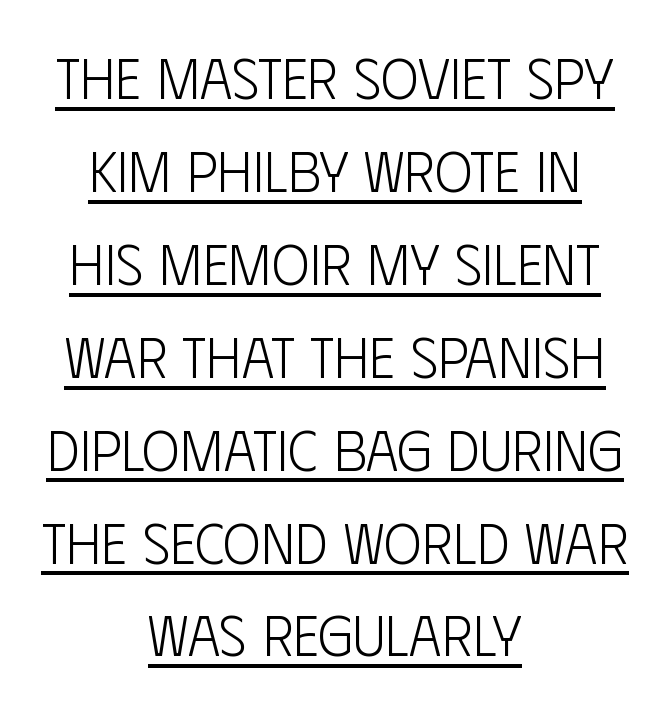
Q: Is the text bold? A: No.
Q: Is the text italic (slanted)? A: No, it is upright.
Q: Is the typeface a serif or a sans-serif typeface? A: Sans-serif.
Q: Is the text underlined? A: Yes.
Q: How is the paragraph aligned? A: Centered.
Q: Is the spacing between letters normal or unusually wide? A: Normal.
Q: Is the spacing between lines tight, normal or loose? A: Normal.
Q: Width (condensed, normal, or wide)? A: Condensed.
Q: Stroke contrast? A: Low.
Q: x-height? A: Large.
Q: Monospaced? A: No.
